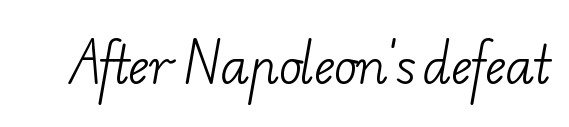
{"serif": "yes", "bold": "no", "weight": "light", "width": "wide", "stroke_contrast": "low", "x_height": "small", "monospaced": "no", "underline": "no", "letter_spacing": "normal", "letter_spacing_em": 0.0, "glyph_px": 49}
